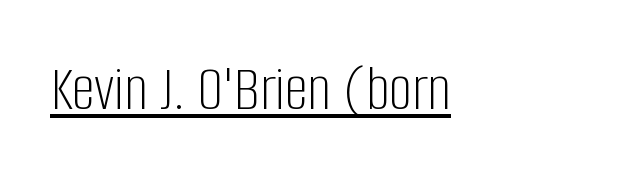
Q: Is the text bold? A: No.
Q: Is the text italic (slanted)? A: No, it is upright.
Q: Is the typeface a serif or a sans-serif typeface? A: Sans-serif.
Q: Is the text underlined? A: Yes.
Q: Is the spacing between letters normal or unusually wide? A: Normal.
Q: Width (condensed, normal, or wide)? A: Condensed.
Q: Stroke contrast? A: Low.
Q: x-height? A: Large.
Q: Monospaced? A: No.
